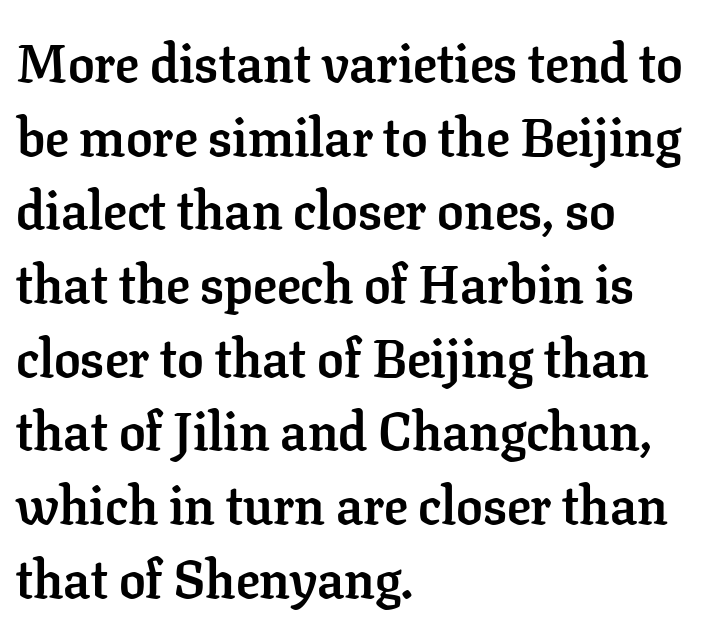
It's the straight-up-and-down kind of type. Each row of text sits above clean, open space. Nobody touched the tracking dial on this one. Is this a fixed-width face? No — the glyphs have proportional, varying widths. The rendering shows small feet on the letterforms — a serif design. The characters look thick and weighty, a clear bold.
